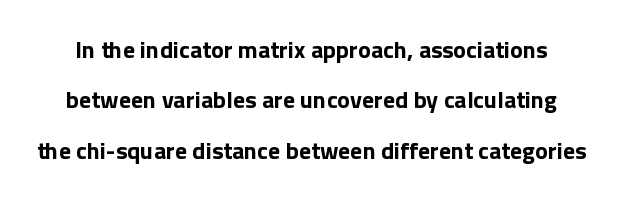
The image shows 24 px bold type, upright; set loose line spacing (2.1x), normal letter spacing, not underlined.
